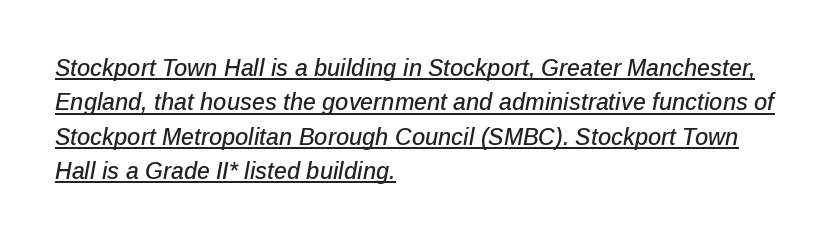
{"italic": "yes", "lean": "right", "slant_degrees": 12, "underline": "yes", "align": "left", "line_spacing": "normal", "line_spacing_ratio": 1.49, "letter_spacing": "normal", "letter_spacing_em": 0.0, "glyph_px": 23}
